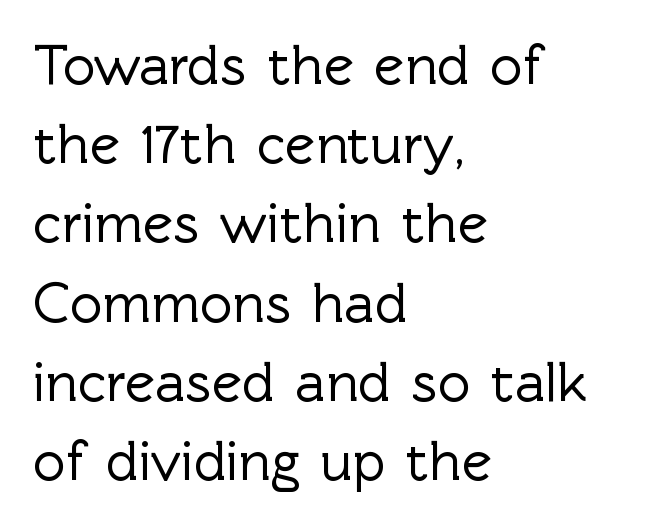
Q: Is the text italic (slanted)? A: No, it is upright.
Q: Is the typeface a serif or a sans-serif typeface? A: Sans-serif.
Q: Is the text underlined? A: No.
Q: How is the paragraph aligned? A: Left-aligned.
Q: Is the spacing between letters normal or unusually wide? A: Normal.
Q: Is the spacing between lines tight, normal or loose? A: Normal.
Q: Width (condensed, normal, or wide)? A: Normal.
Q: x-height? A: Medium.
Q: Monospaced? A: No.
